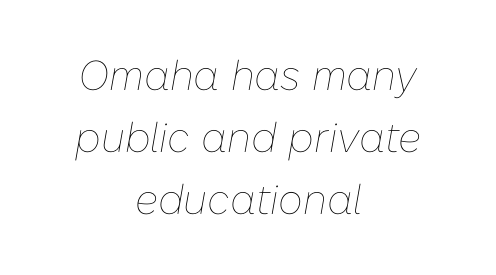
The image shows 42 px thin type, italic (leaning right); set centered, normal line spacing (1.48x), normal letter spacing, not underlined; low stroke contrast and a medium x-height.
